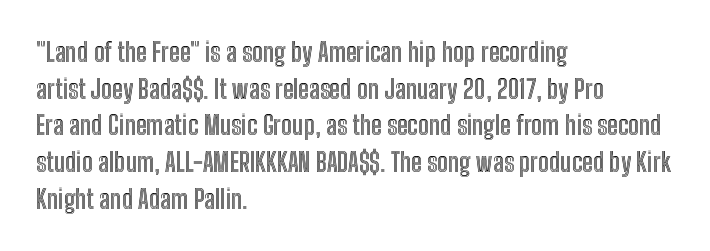
{"italic": "no", "underline": "no", "align": "left", "line_spacing": "normal", "line_spacing_ratio": 1.41, "letter_spacing": "normal", "letter_spacing_em": 0.0, "glyph_px": 26}
